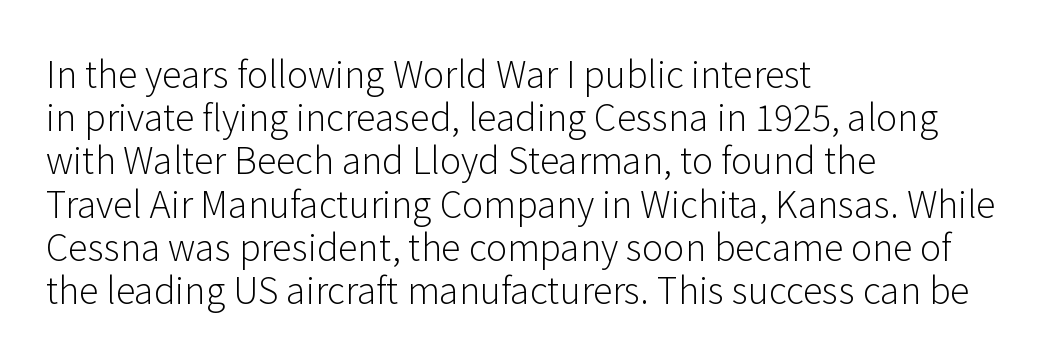
Q: Is the text bold? A: No.
Q: Is the text italic (slanted)? A: No, it is upright.
Q: Is the typeface a serif or a sans-serif typeface? A: Sans-serif.
Q: Is the text underlined? A: No.
Q: How is the paragraph aligned? A: Left-aligned.
Q: Is the spacing between letters normal or unusually wide? A: Normal.
Q: Width (condensed, normal, or wide)? A: Normal.
Q: Stroke contrast? A: Low.
Q: x-height? A: Medium.
Q: Monospaced? A: No.
